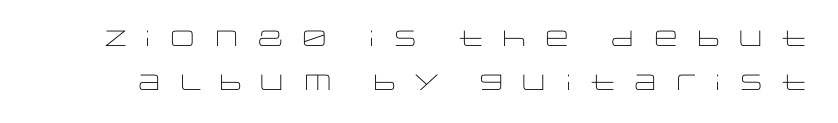
Ink coverage per letter is moderate at most. There is plenty of visible air inserted between adjacent glyphs. The leading is generous, giving the passage an open texture. The strip under each line holds only bare page.
